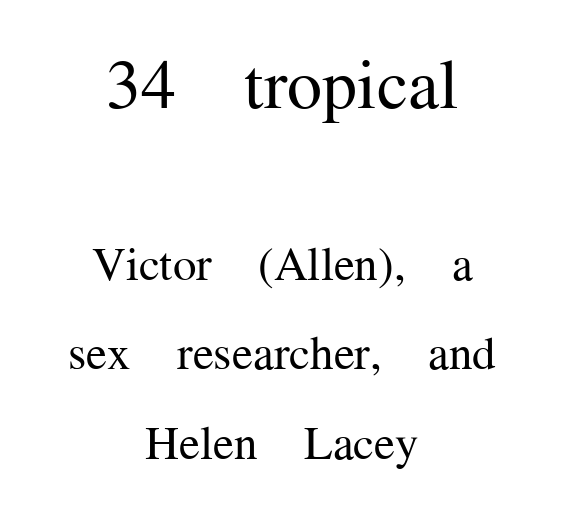
{"serif": "yes", "italic": "no", "bold": "no", "weight": "regular", "width": "normal", "stroke_contrast": "medium", "x_height": "medium", "monospaced": "no", "underline": "no", "align": "center", "line_spacing": "loose", "line_spacing_ratio": 1.91, "letter_spacing": "normal", "letter_spacing_em": 0.0, "larger_block": "first", "size_ratio": 1.49, "glyph_px": 70}
